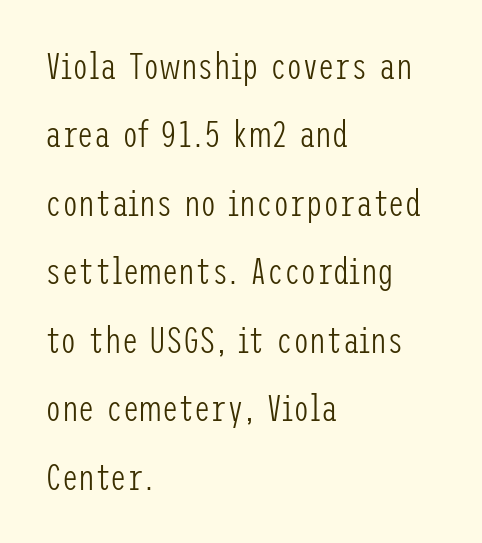
The image shows 37 px light, condensed sans-serif type, upright; set left-aligned, line spacing 1.85x, normal letter spacing, not underlined; low stroke contrast and a medium x-height.
